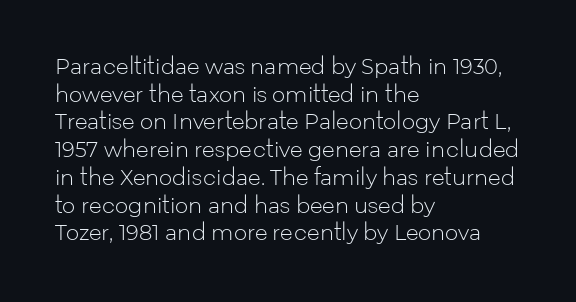
Every stem runs plumb, perpendicular to the baseline. Leftover space on each line is placed entirely after the last word. Check the space under the baseline: it is left empty. This reads as an unemphasized weight, regular at the heaviest. Caption: standard tracking, unaltered.
